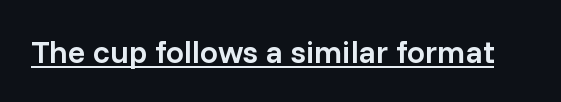
The image shows 32 px semibold sans-serif type, upright; set normal letter spacing, underlined; low stroke contrast and a medium x-height.
